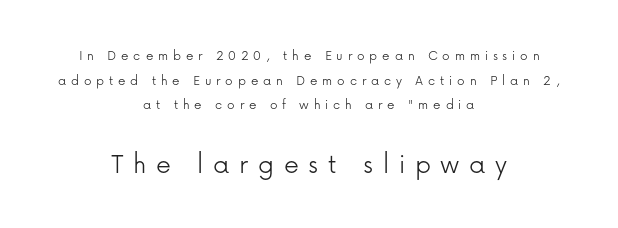
The image shows 30 px light sans-serif type, upright; set centered, normal line spacing (1.64x), unusually wide letter spacing (+0.32 em), not underlined; the second (bottom) block is 2.0x larger; low stroke contrast and a medium x-height.
